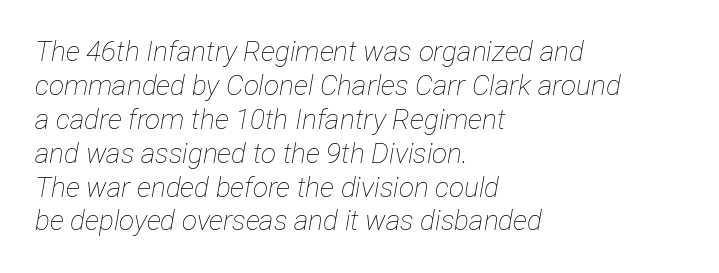
Q: Is the text bold? A: No.
Q: Is the text italic (slanted)? A: Yes, it leans right by about 12 degrees.
Q: Is the text underlined? A: No.
Q: How is the paragraph aligned? A: Left-aligned.
Q: Is the spacing between letters normal or unusually wide? A: Normal.
Q: Width (condensed, normal, or wide)? A: Condensed.
Q: Stroke contrast? A: Low.
Q: x-height? A: Medium.
Q: Monospaced? A: No.
